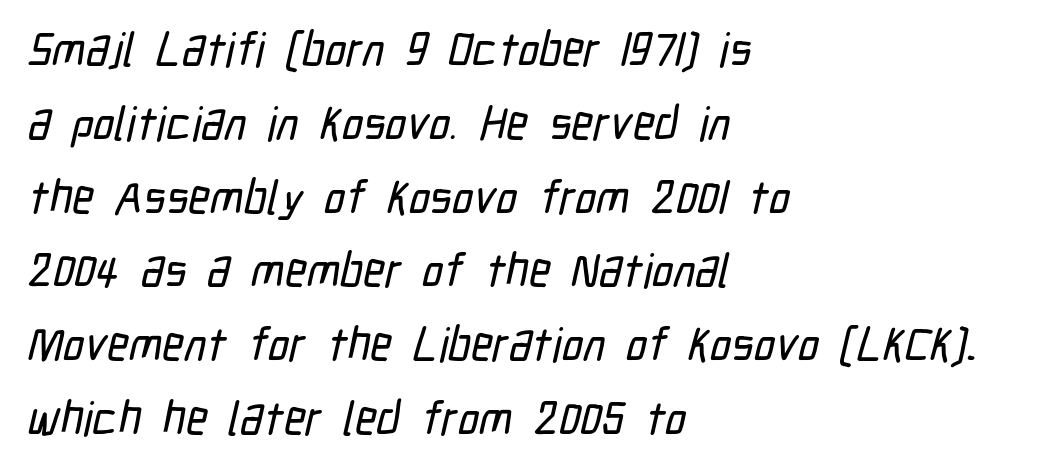
Q: Is the typeface a serif or a sans-serif typeface? A: Sans-serif.
Q: Is the text underlined? A: No.
Q: How is the paragraph aligned? A: Left-aligned.
Q: Is the spacing between letters normal or unusually wide? A: Normal.
Q: Is the spacing between lines tight, normal or loose? A: Normal.
Q: Width (condensed, normal, or wide)? A: Condensed.
Q: Stroke contrast? A: Low.
Q: x-height? A: Medium.
Q: Monospaced? A: No.
